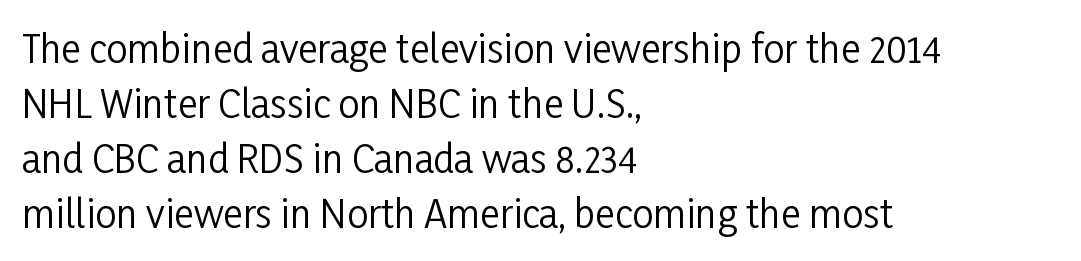
{"serif": "no", "italic": "no", "bold": "no", "weight": "regular", "width": "condensed", "stroke_contrast": "low", "x_height": "medium", "monospaced": "no", "underline": "no", "align": "left", "line_spacing": "normal", "line_spacing_ratio": 1.45, "letter_spacing": "normal", "letter_spacing_em": 0.0, "glyph_px": 38}
